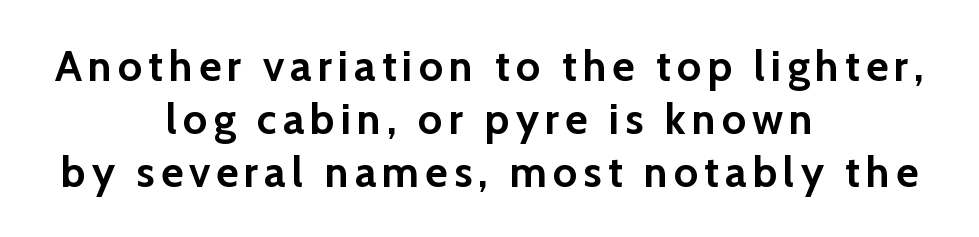
Q: Is the text bold? A: Yes.
Q: Is the text italic (slanted)? A: No, it is upright.
Q: Is the typeface a serif or a sans-serif typeface? A: Sans-serif.
Q: Is the text underlined? A: No.
Q: How is the paragraph aligned? A: Centered.
Q: Width (condensed, normal, or wide)? A: Normal.
Q: Stroke contrast? A: Low.
Q: x-height? A: Medium.
Q: Monospaced? A: No.
